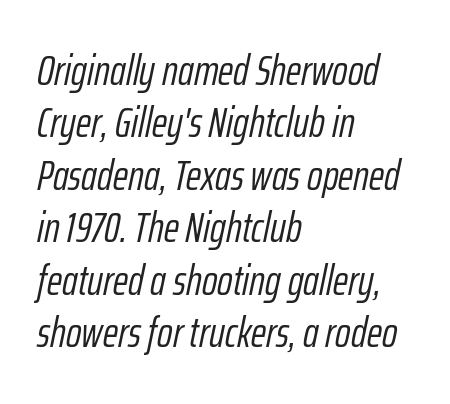
The image shows 42 px light, condensed type, italic (leaning right); set left-aligned, normal line spacing (1.25x), normal letter spacing, not underlined; low stroke contrast and a medium x-height.
